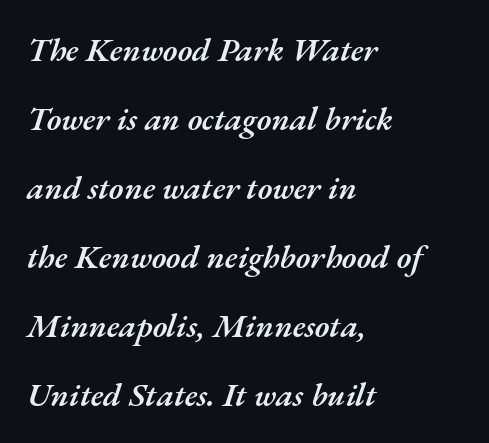
The image shows 33 px semibold type, italic (leaning right); set left-aligned, loose line spacing (2.09x), normal letter spacing, not underlined; medium stroke contrast and a small x-height.
